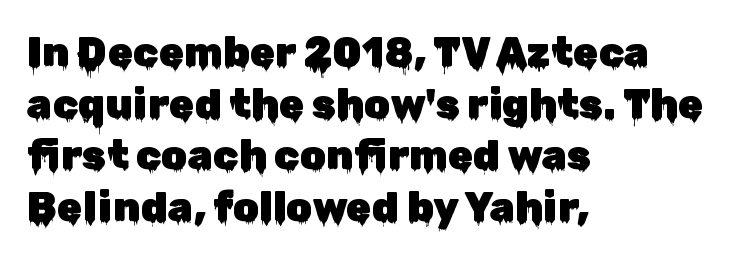
{"serif": "no", "italic": "no", "width": "normal", "stroke_contrast": "low", "x_height": "medium", "monospaced": "no", "underline": "no", "align": "left", "line_spacing": "normal", "line_spacing_ratio": 1.26, "letter_spacing": "normal", "letter_spacing_em": 0.0, "glyph_px": 41}
